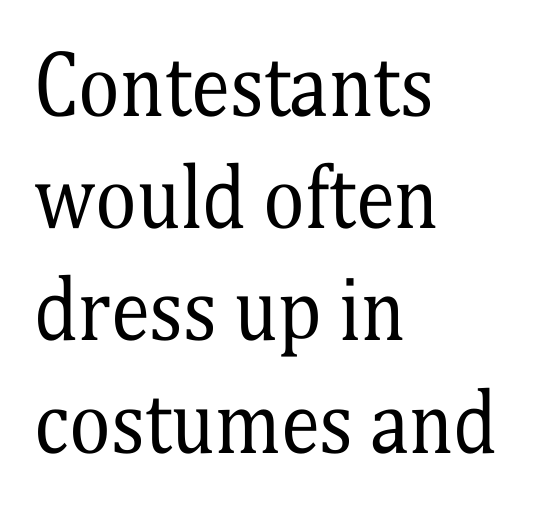
A typesetter would label this face a serif. These lines stack with their left ends in a neat column. The space between consecutive lines is moderate. The typesetting does not lean heavy: it is not bold. The axis of the letterforms is exactly vertical.
